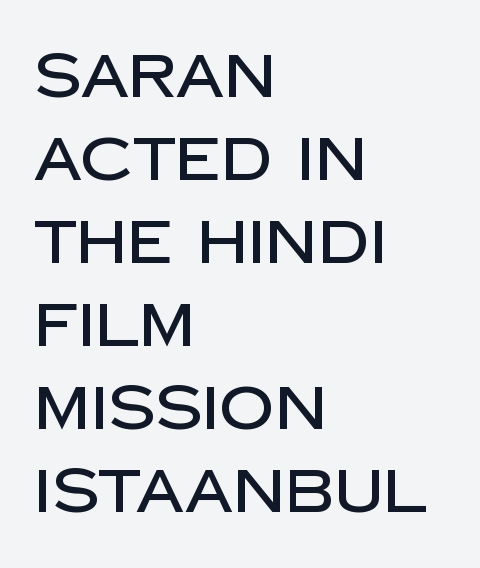
Q: Is the text italic (slanted)? A: No, it is upright.
Q: Is the typeface a serif or a sans-serif typeface? A: Sans-serif.
Q: Is the text underlined? A: No.
Q: How is the paragraph aligned? A: Left-aligned.
Q: Is the spacing between letters normal or unusually wide? A: Normal.
Q: Is the spacing between lines tight, normal or loose? A: Normal.
Q: Width (condensed, normal, or wide)? A: Normal.
Q: Stroke contrast? A: Low.
Q: x-height? A: Large.
Q: Monospaced? A: No.
